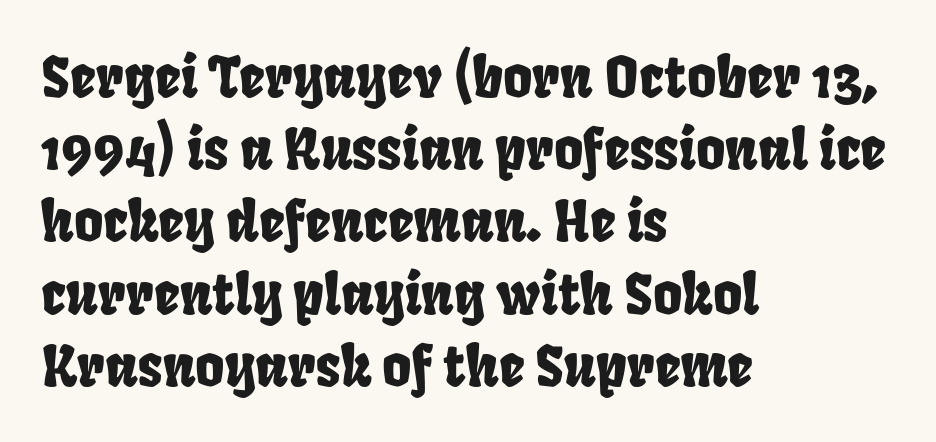
Summary of vertical rhythm: regular, with standard interline spacing. The horizontal fit of the characters is conventional and even. Descender tails drop into unmarked territory. Letterform terminals end flat and unadorned throughout the passage. This sample has the flowing, uneven cadence of proportional lettering.
